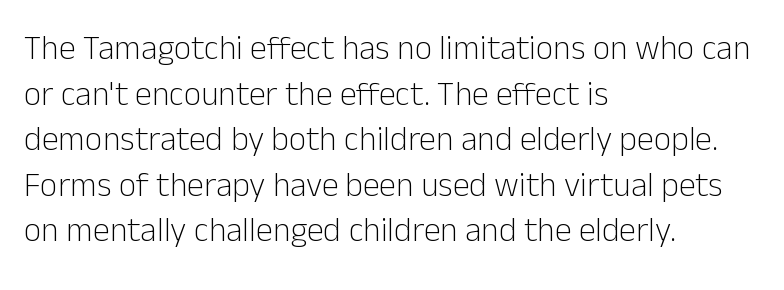
There is no visible air inserted between adjacent glyphs. Think of a printed novel: that variable character pitch is what you see here. Successive baselines arrive at the customary interval. This is sans-serif lettering, the kind often seen on screens and signage.
